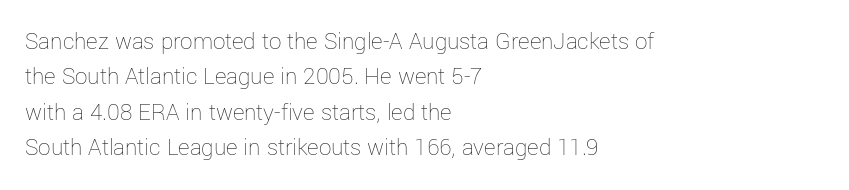
Plain, unruled lines of type. Is the type heavy? It reads as light-to-regular instead. Interline gaps are of average width in this sample. In terms of posture, this sample is upright. These lines are set flush left with a ragged right edge. Nothing unusual about the tracking: characters are spaced as the font intends.
